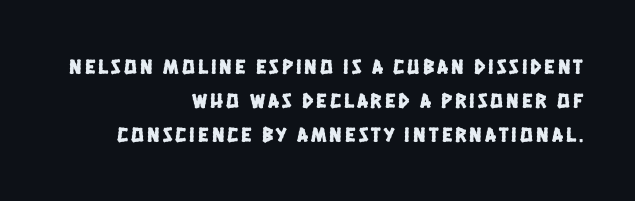
Q: Is the text underlined? A: No.
Q: How is the paragraph aligned? A: Right-aligned.
Q: Is the spacing between lines tight, normal or loose? A: Normal.
